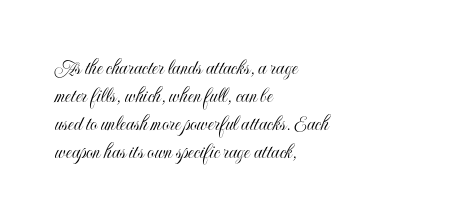
Decoration check: the copy has no underline. The gaps between neighbouring characters are ordinary and unremarkable. This sample is left-justified, so line endings fall wherever the words run out. The rows are spaced the way most documents space them.
